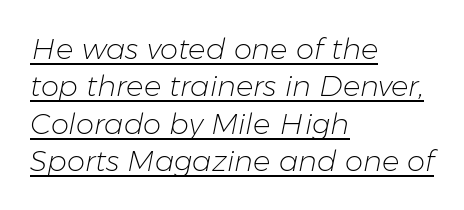
The image shows 29 px light type, italic (leaning right); set left-aligned, normal line spacing (1.29x), normal letter spacing, underlined; low stroke contrast and a medium x-height.
